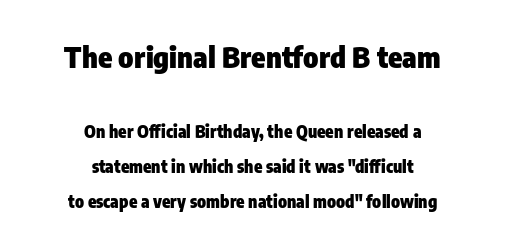
The image shows 29 px heavy, condensed sans-serif type, upright; set centered, loose line spacing (2.04x), normal letter spacing, not underlined; the first (top) block is 1.71x larger; low stroke contrast and a medium x-height.
